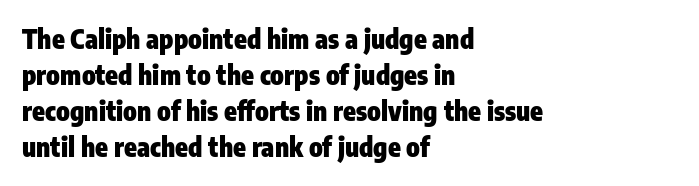
Q: Is the text bold? A: Yes.
Q: Is the text italic (slanted)? A: No, it is upright.
Q: Is the text underlined? A: No.
Q: How is the paragraph aligned? A: Left-aligned.
Q: Is the spacing between letters normal or unusually wide? A: Normal.
Q: Is the spacing between lines tight, normal or loose? A: Normal.
